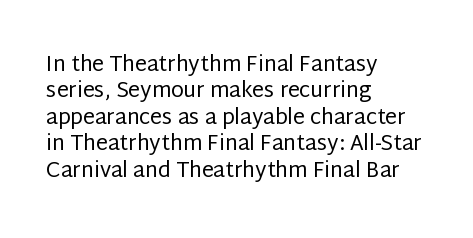
Q: Is the text bold? A: No.
Q: Is the text italic (slanted)? A: No, it is upright.
Q: Is the text underlined? A: No.
Q: How is the paragraph aligned? A: Left-aligned.
Q: Is the spacing between letters normal or unusually wide? A: Normal.
Q: Is the spacing between lines tight, normal or loose? A: Normal.
